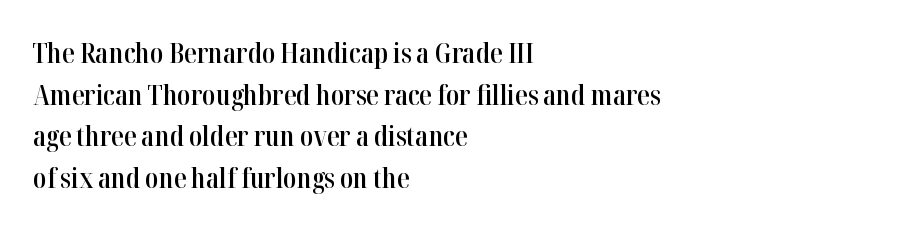
Rows of type keep a routine distance in the vertical direction. This is roman type, the default non-slanted kind. These lines are rendered in a variable-pitch font. The lines in this sample share a left origin and differ only in where they stop. Glance below the letters and you will spot only blank space. No extra tracking has been applied to these lines.
